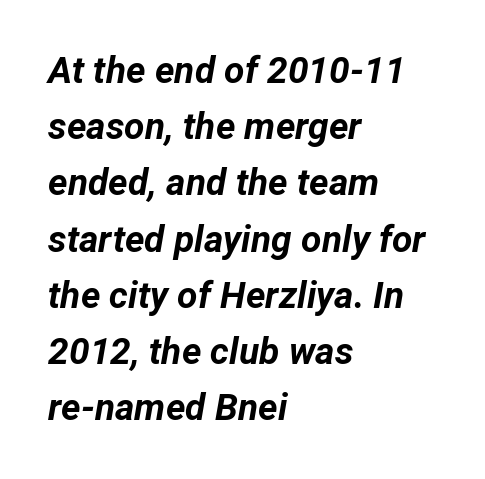
Q: Is the text bold? A: Yes.
Q: Is the text italic (slanted)? A: Yes, it leans right by about 12 degrees.
Q: Is the text underlined? A: No.
Q: How is the paragraph aligned? A: Left-aligned.
Q: Is the spacing between letters normal or unusually wide? A: Normal.
Q: Is the spacing between lines tight, normal or loose? A: Normal.
Q: Width (condensed, normal, or wide)? A: Normal.
Q: Stroke contrast? A: Low.
Q: x-height? A: Medium.
Q: Monospaced? A: No.
